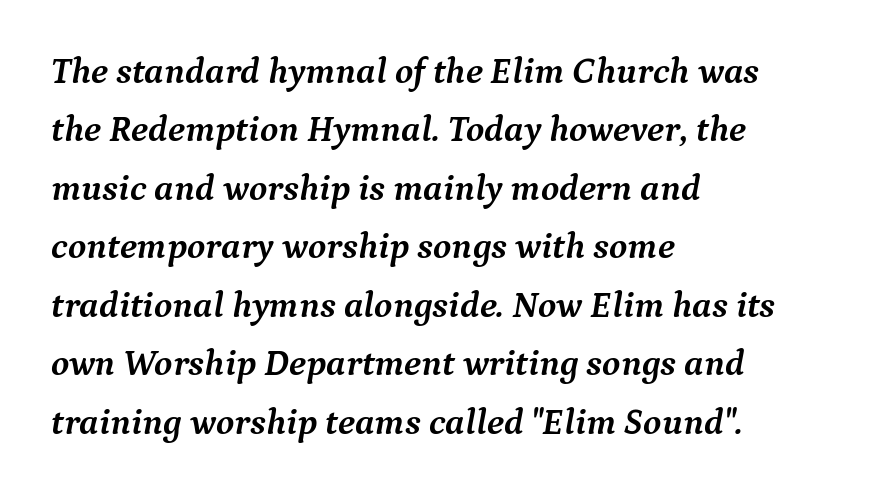
Q: Is the text bold? A: Yes.
Q: Is the text italic (slanted)? A: Yes, it leans right by about 9 degrees.
Q: Is the typeface a serif or a sans-serif typeface? A: Serif.
Q: Is the text underlined? A: No.
Q: How is the paragraph aligned? A: Left-aligned.
Q: Is the spacing between letters normal or unusually wide? A: Normal.
Q: Is the spacing between lines tight, normal or loose? A: Normal.
Q: Width (condensed, normal, or wide)? A: Normal.
Q: Stroke contrast? A: Medium.
Q: x-height? A: Medium.
Q: Monospaced? A: No.
